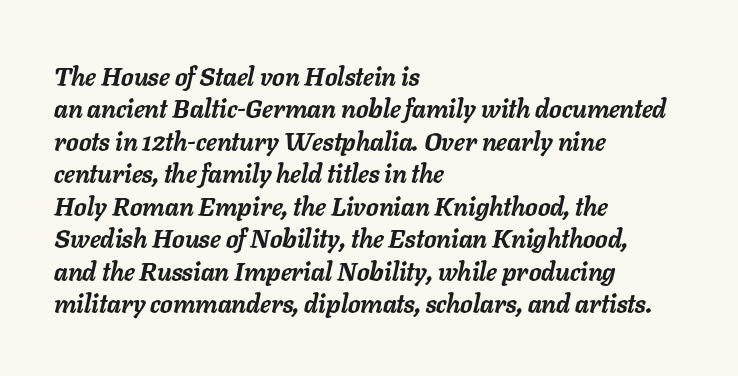
{"italic": "yes", "lean": "right", "slant_degrees": 11, "bold": "yes", "underline": "no", "align": "left", "line_spacing": "normal", "line_spacing_ratio": 1.3, "letter_spacing": "normal", "letter_spacing_em": 0.0, "glyph_px": 25}
